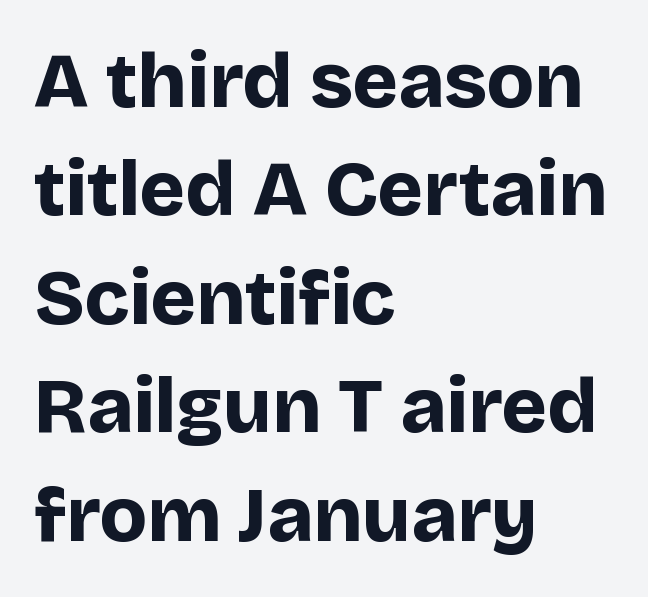
The image shows 78 px bold sans-serif type, upright; set left-aligned, normal line spacing (1.39x), normal letter spacing, not underlined; low stroke contrast and a large x-height.
